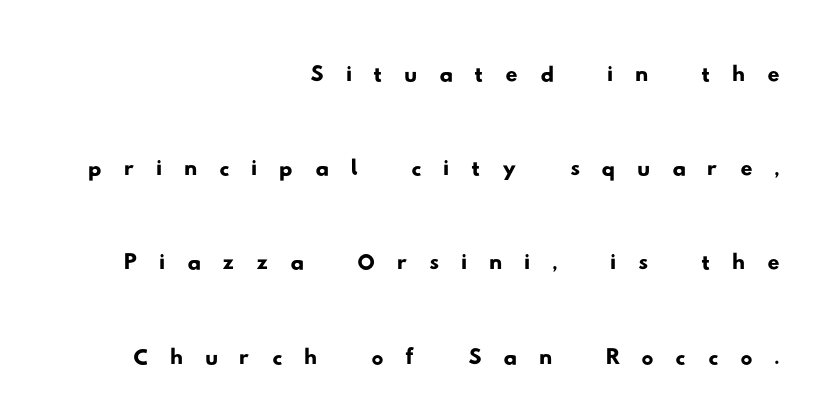
{"serif": "no", "width": "wide", "stroke_contrast": "low", "x_height": "small", "monospaced": "no", "underline": "no", "align": "right", "line_spacing": "normal", "line_spacing_ratio": 1.57, "letter_spacing": "wide", "letter_spacing_em": 0.36, "glyph_px": 60}
